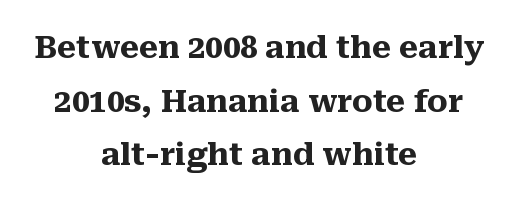
Q: Is the text bold? A: Yes.
Q: Is the text italic (slanted)? A: No, it is upright.
Q: Is the typeface a serif or a sans-serif typeface? A: Serif.
Q: Is the text underlined? A: No.
Q: How is the paragraph aligned? A: Centered.
Q: Is the spacing between letters normal or unusually wide? A: Normal.
Q: Width (condensed, normal, or wide)? A: Normal.
Q: Stroke contrast? A: Medium.
Q: x-height? A: Medium.
Q: Monospaced? A: No.
